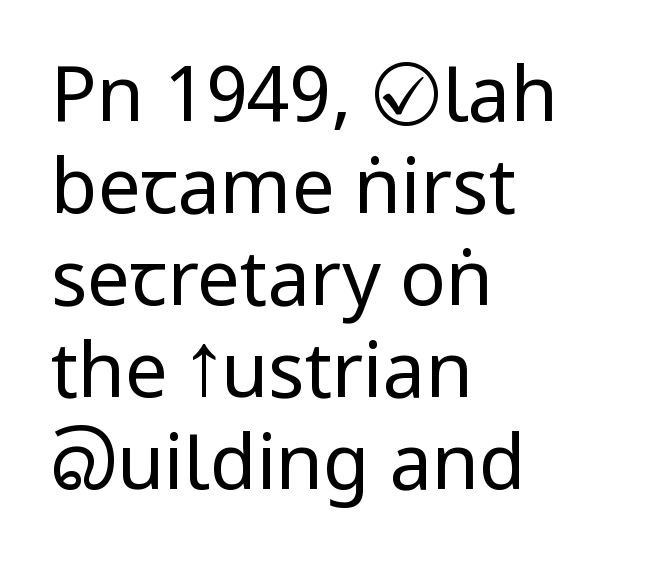
The image shows 76 px regular-weight, condensed sans-serif type, upright; set left-aligned, line spacing 1.21x, normal letter spacing, not underlined; low stroke contrast and a large x-height.
